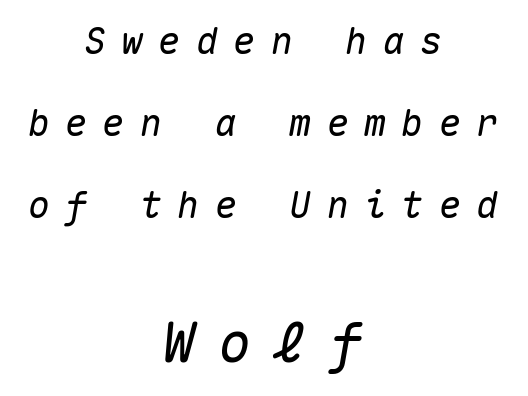
Q: Is the text italic (slanted)? A: Yes, it leans right by about 10 degrees.
Q: Is the text underlined? A: No.
Q: How is the paragraph aligned? A: Centered.
Q: Is the spacing between letters normal or unusually wide? A: Unusually wide.
Q: Is the spacing between lines tight, normal or loose? A: Loose.
Q: Which block of text is set in a larger size, the first (top) or the second (bottom)? A: The second (bottom) one.
Q: Width (condensed, normal, or wide)? A: Normal.
Q: Stroke contrast? A: Medium.
Q: x-height? A: Medium.
Q: Monospaced? A: Yes.
